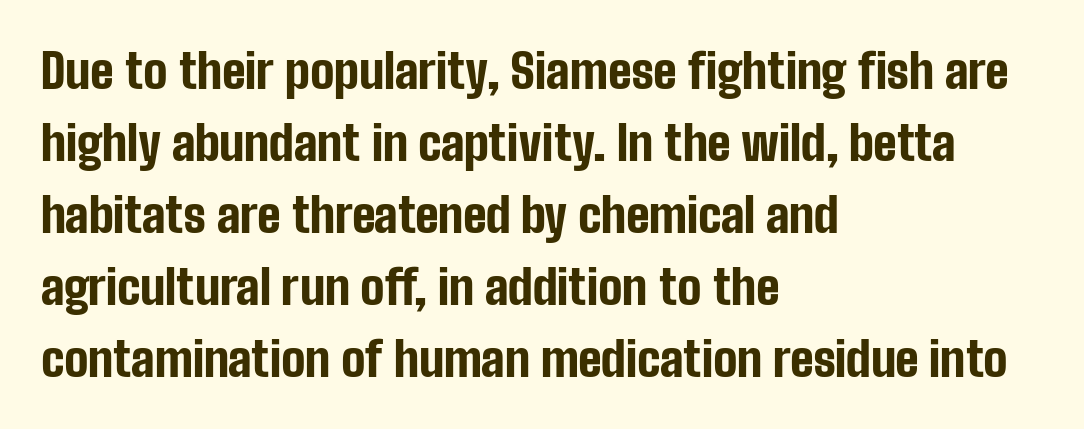
Visually the block forms a straight wall on the left and a jagged coastline on the right. Horizontal bands of white between lines are of average thickness. The lettering stays uniformly vertical, giving the passage a roman look. Short note: letters normally spaced.
